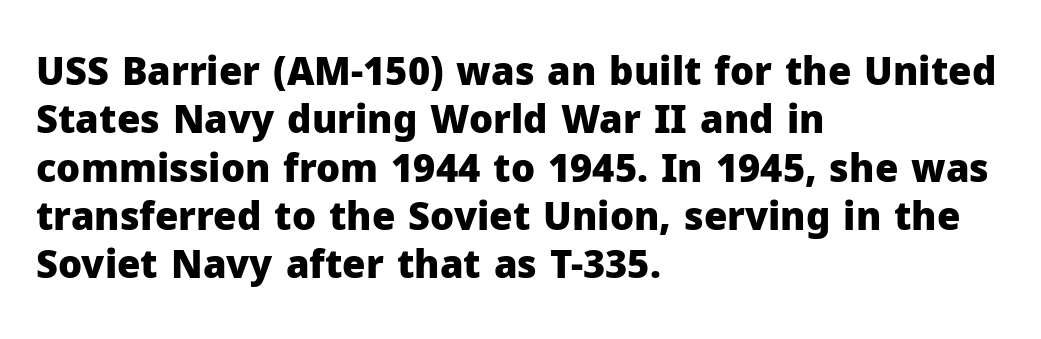
{"serif": "no", "italic": "no", "bold": "yes", "weight": "heavy", "width": "normal", "stroke_contrast": "low", "x_height": "medium", "monospaced": "no", "underline": "no", "align": "left", "line_spacing": "normal", "line_spacing_ratio": 1.27, "letter_spacing": "normal", "letter_spacing_em": 0.0, "glyph_px": 38}
